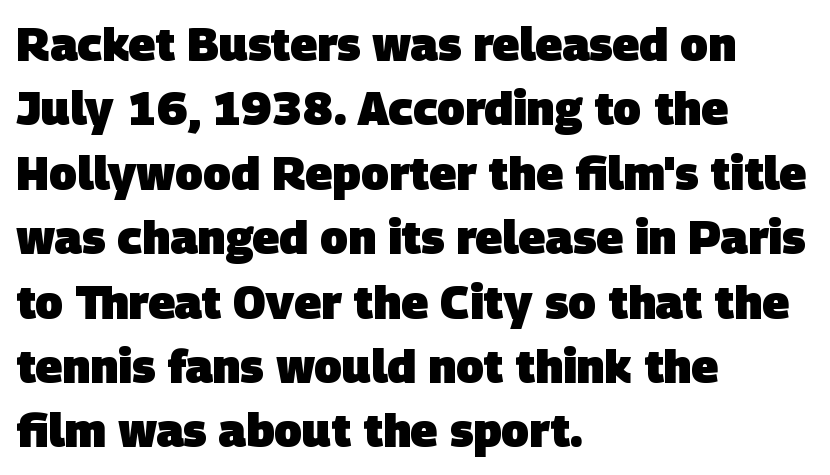
Evenly set lines give the paragraph a standard silhouette. Every letter is thick-stroked: bold, no question. The string is rendered with underlining switched off. Note the varied advance widths — an 'i' is clearly narrower than an 'm'. Check where the strokes stop: nothing finishes them off — pure sans. Each line starts at the same left margin while the right side varies.
